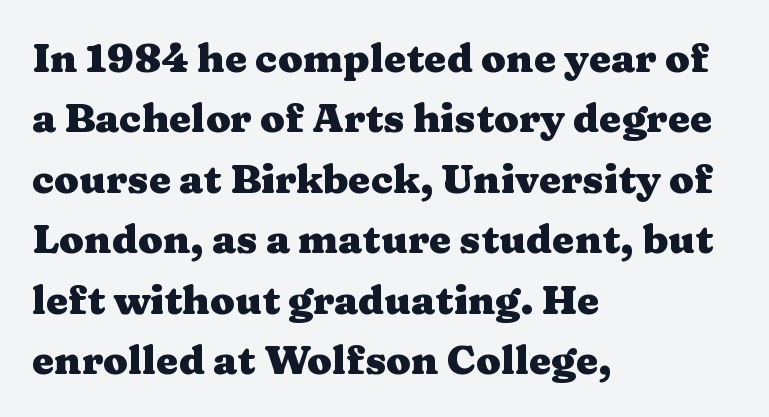
Q: Is the text bold? A: Yes.
Q: Is the text italic (slanted)? A: No, it is upright.
Q: Is the typeface a serif or a sans-serif typeface? A: Serif.
Q: Is the text underlined? A: No.
Q: How is the paragraph aligned? A: Left-aligned.
Q: Is the spacing between letters normal or unusually wide? A: Normal.
Q: Is the spacing between lines tight, normal or loose? A: Normal.
Q: Width (condensed, normal, or wide)? A: Wide.
Q: Stroke contrast? A: Medium.
Q: x-height? A: Medium.
Q: Monospaced? A: No.
